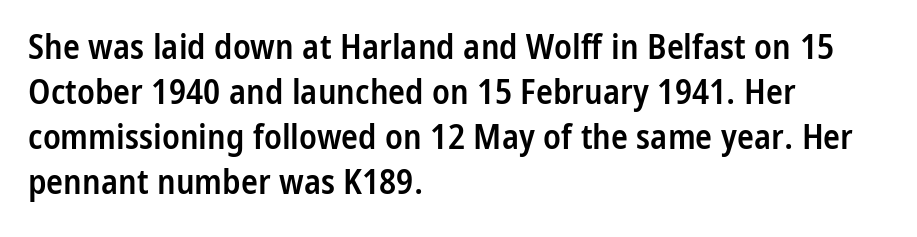
{"serif": "no", "italic": "no", "bold": "semi", "weight": "semibold", "width": "condensed", "stroke_contrast": "low", "x_height": "medium", "monospaced": "no", "underline": "no", "align": "left", "line_spacing": "normal", "line_spacing_ratio": 1.29, "letter_spacing": "normal", "letter_spacing_em": 0.0, "glyph_px": 35}
